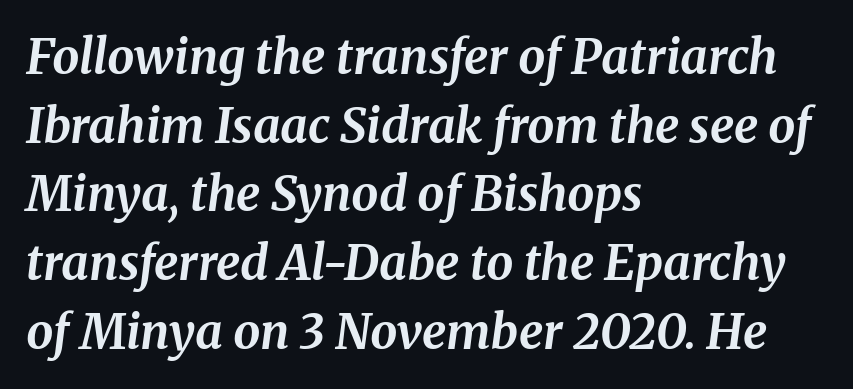
Q: Is the text bold? A: Yes.
Q: Is the text italic (slanted)? A: Yes, it leans right by about 8 degrees.
Q: Is the typeface a serif or a sans-serif typeface? A: Serif.
Q: Is the text underlined? A: No.
Q: How is the paragraph aligned? A: Left-aligned.
Q: Is the spacing between letters normal or unusually wide? A: Normal.
Q: Is the spacing between lines tight, normal or loose? A: Normal.
Q: Width (condensed, normal, or wide)? A: Normal.
Q: Stroke contrast? A: Medium.
Q: x-height? A: Medium.
Q: Monospaced? A: No.
